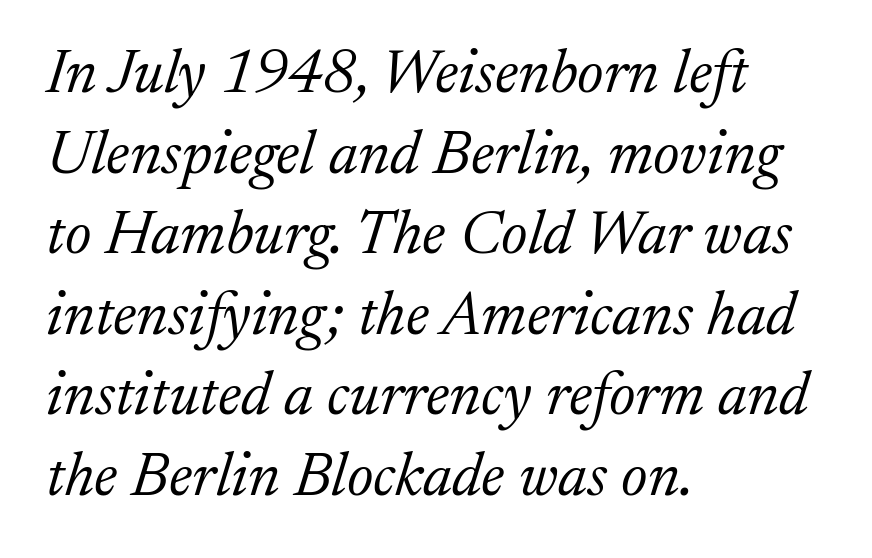
The image shows 62 px light serif type, italic (leaning right); set left-aligned, normal line spacing (1.3x), normal letter spacing, not underlined; low stroke contrast and a medium x-height.
